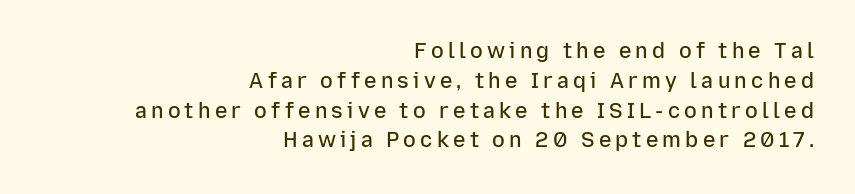
Every row of glyphs terminates at an identical x-position on the right. Short note: letters widely spaced. Successive baselines arrive at the customary interval. The words here are not underlined. No italicization has been applied; the sample stays upright. Is the type bold? Partly — it's a semibold, heavier than regular but not fully bold.
